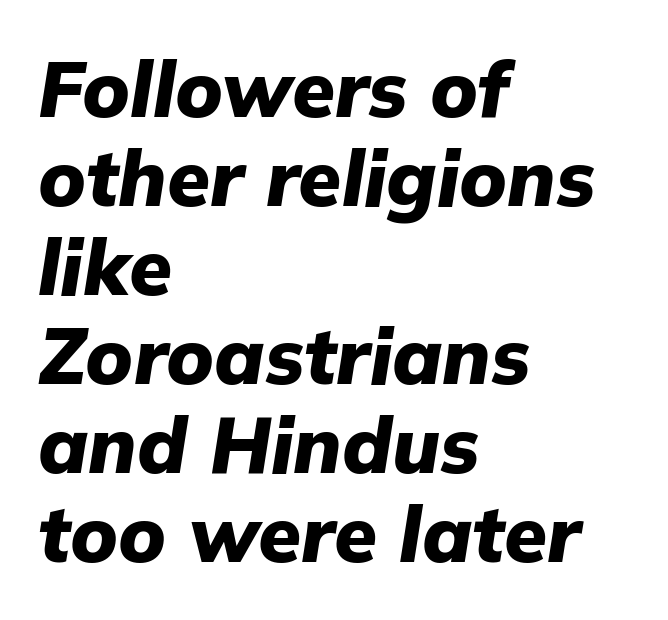
{"italic": "yes", "lean": "right", "slant_degrees": 9, "bold": "yes", "weight": "heavy", "width": "normal", "stroke_contrast": "low", "x_height": "medium", "monospaced": "no", "underline": "no", "align": "left", "line_spacing": "tight", "line_spacing_ratio": 1.14, "letter_spacing": "normal", "letter_spacing_em": 0.0, "glyph_px": 78}
